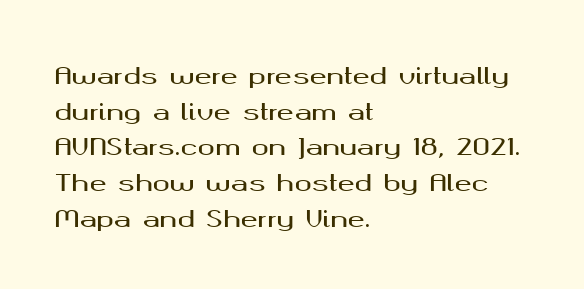
Q: Is the text italic (slanted)? A: No, it is upright.
Q: Is the text underlined? A: No.
Q: How is the paragraph aligned? A: Left-aligned.
Q: Is the spacing between letters normal or unusually wide? A: Normal.
Q: Is the spacing between lines tight, normal or loose? A: Normal.
